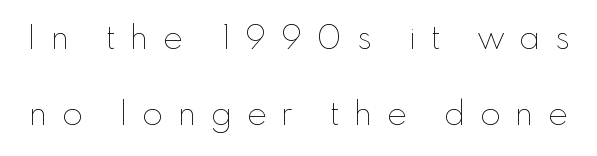
Q: Is the text bold? A: No.
Q: Is the text italic (slanted)? A: No, it is upright.
Q: Is the text underlined? A: No.
Q: Is the spacing between letters normal or unusually wide? A: Unusually wide.
Q: Is the spacing between lines tight, normal or loose? A: Loose.
Q: Width (condensed, normal, or wide)? A: Normal.
Q: Stroke contrast? A: Low.
Q: x-height? A: Small.
Q: Monospaced? A: No.
